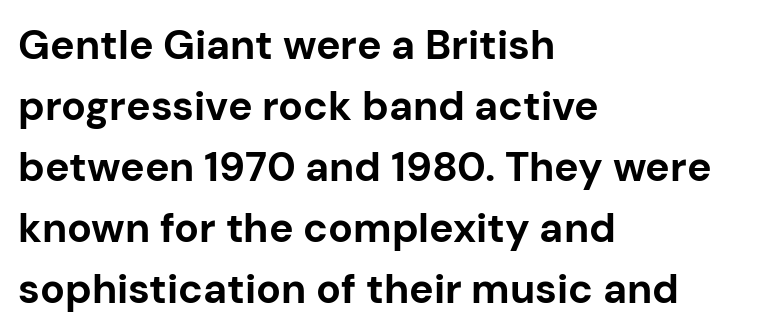
Only glyphs here, with clear space below each row. Baseline-to-baseline distance is the conventional proportion of letter height. This sample uses a sans-serif face. How heavy is the stroke? Heavy — this is a bold. Think of a printed novel: that variable character pitch is what you see here.
